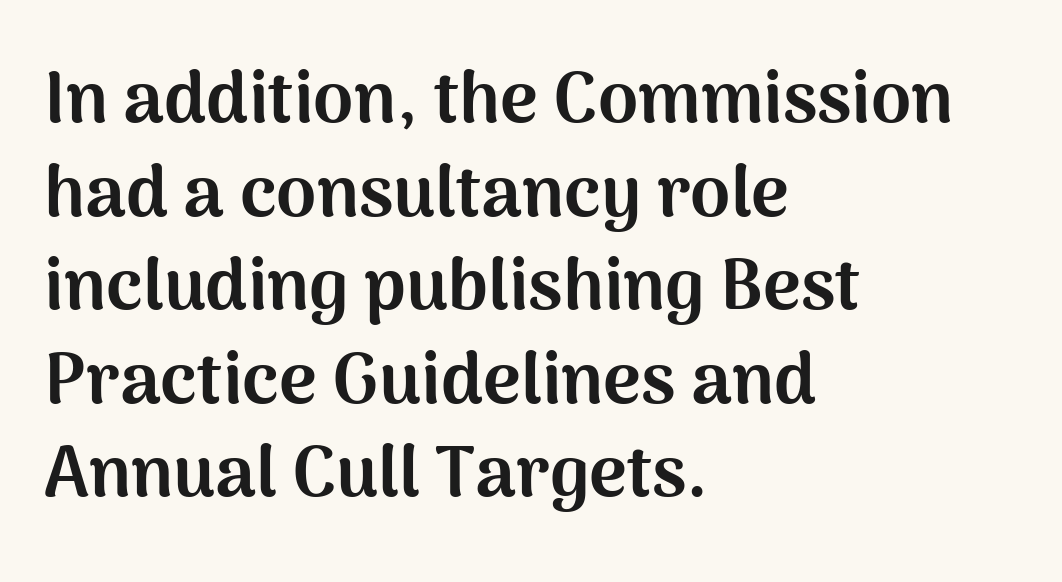
The words here are not underlined. Glyph-to-glyph distance matches everyday printed text. The passage shown is typed in a proportional face where columns would drift. If you drew a ruler down the left edge, every line would touch it. The vertical gap from one line to the next is medium.
